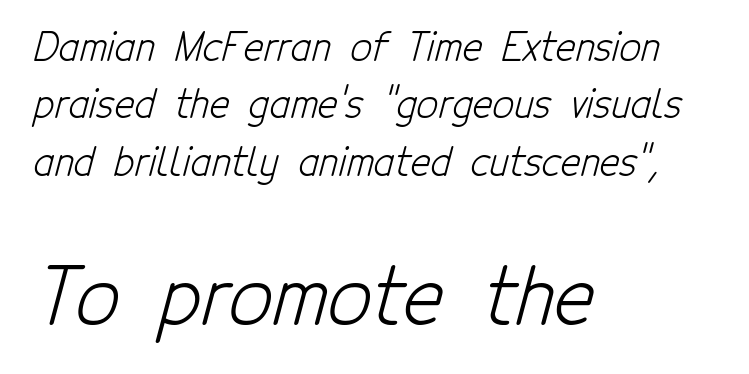
{"serif": "no", "bold": "no", "weight": "light", "width": "condensed", "stroke_contrast": "low", "x_height": "medium", "monospaced": "no", "underline": "no", "align": "left", "line_spacing": "normal", "line_spacing_ratio": 1.51, "letter_spacing": "normal", "letter_spacing_em": 0.0, "larger_block": "second", "size_ratio": 2.03, "glyph_px": 77}
